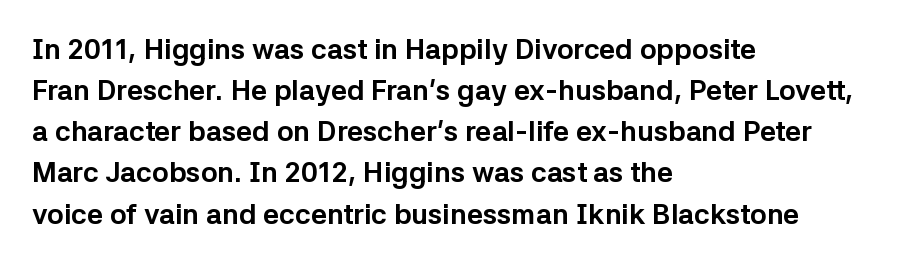
The image shows 28 px bold sans-serif type, upright; set left-aligned, normal line spacing (1.47x), normal letter spacing, not underlined; low stroke contrast and a medium x-height.
